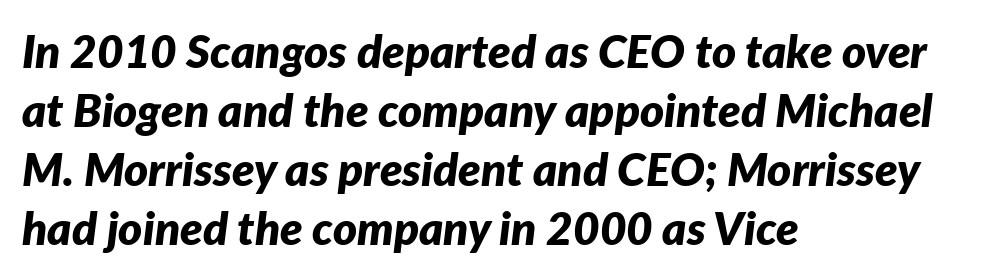
Quick note: underline off. Chunky letters — that's bold for sure. The typesetter chose a ragged-right arrangement here. These lines sit exactly where default settings would place them. It's the slanting kind of type.
